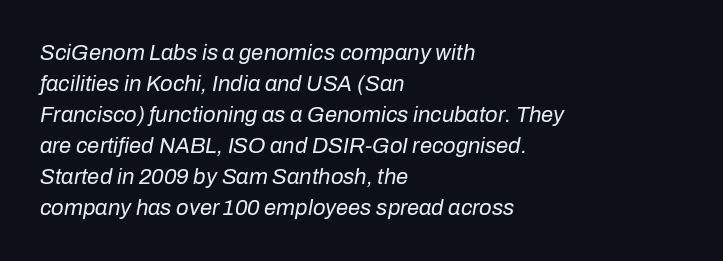
{"italic": "yes", "lean": "right", "slant_degrees": 10, "bold": "no", "underline": "no", "align": "left", "line_spacing": "normal", "line_spacing_ratio": 1.41, "letter_spacing": "normal", "letter_spacing_em": 0.0, "glyph_px": 22}
